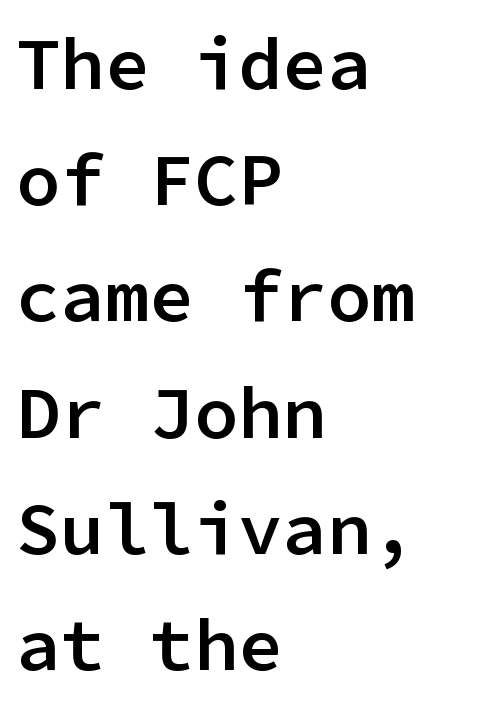
{"serif": "no", "italic": "no", "bold": "semi", "weight": "semibold", "width": "normal", "stroke_contrast": "low", "x_height": "medium", "monospaced": "yes", "underline": "no", "align": "left", "line_spacing": "normal", "line_spacing_ratio": 1.57, "letter_spacing": "normal", "letter_spacing_em": 0.0, "glyph_px": 74}
